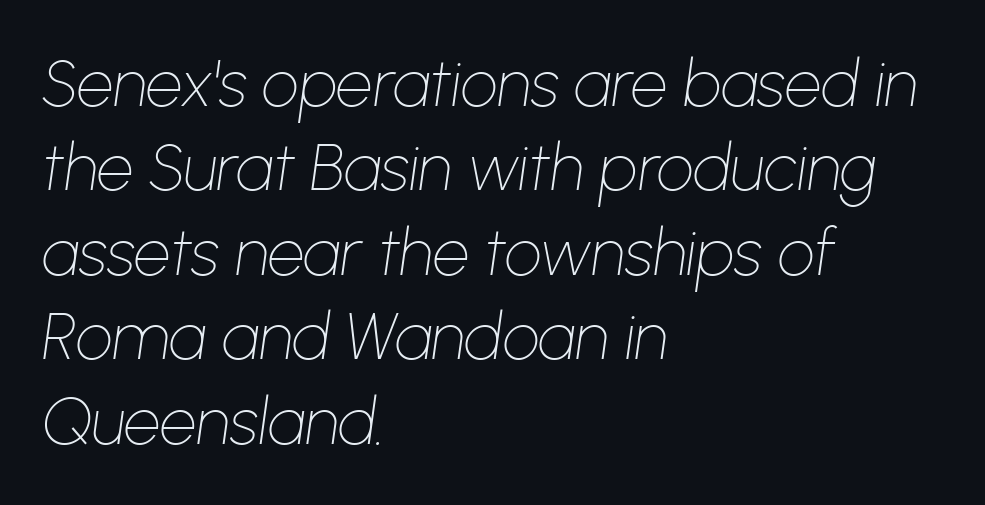
The image shows 65 px thin type, italic (leaning right); set left-aligned, normal line spacing (1.3x), normal letter spacing, not underlined; low stroke contrast and a medium x-height.
